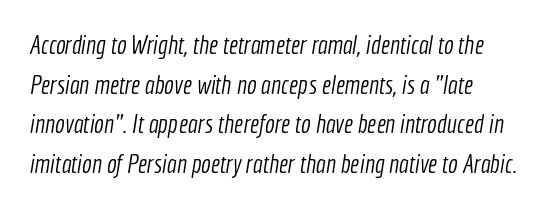
What stands out about the letter spacing? Nothing — it is the standard amount. Descenders hang freely into open space. Bold? No — there's no thickening of the strokes. How would I describe the line gaps? Plain and ordinary.
